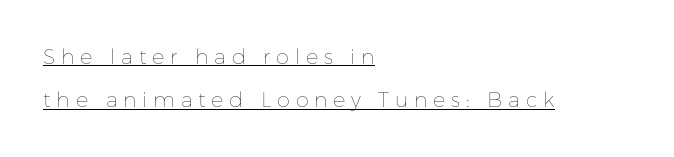
Weight class: somewhere from thin through regular. In terms of leading, this rendering errs on the spacious side. If you drew a ruler down the left edge, every line would touch it. No italicization has been applied; the sample stays upright.
